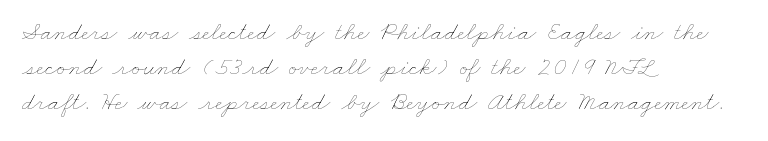
The gap between lines stays unmarked. Words appear dense and cohesive because spacing is normal. Is there much room between lines? A standard amount, neither cramped nor airy. The rag falls on the right side of this text block. Vertical stems look standard width or narrower in stroke.
